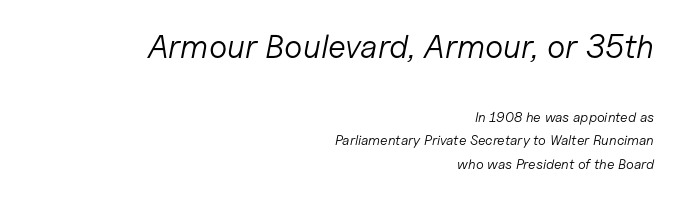
The image shows 33 px light type, italic (leaning right); set right-aligned, normal line spacing (1.68x), normal letter spacing, not underlined; the first (top) block is 2.36x larger; low stroke contrast and a medium x-height.
